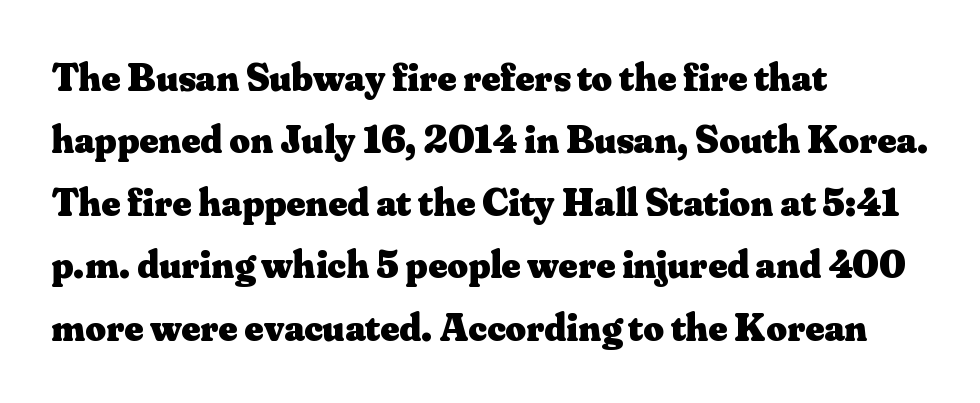
Q: Is the text bold? A: Yes.
Q: Is the text italic (slanted)? A: No, it is upright.
Q: Is the typeface a serif or a sans-serif typeface? A: Serif.
Q: Is the text underlined? A: No.
Q: How is the paragraph aligned? A: Left-aligned.
Q: Is the spacing between letters normal or unusually wide? A: Normal.
Q: Is the spacing between lines tight, normal or loose? A: Normal.
Q: Width (condensed, normal, or wide)? A: Normal.
Q: Stroke contrast? A: Medium.
Q: x-height? A: Small.
Q: Monospaced? A: No.
